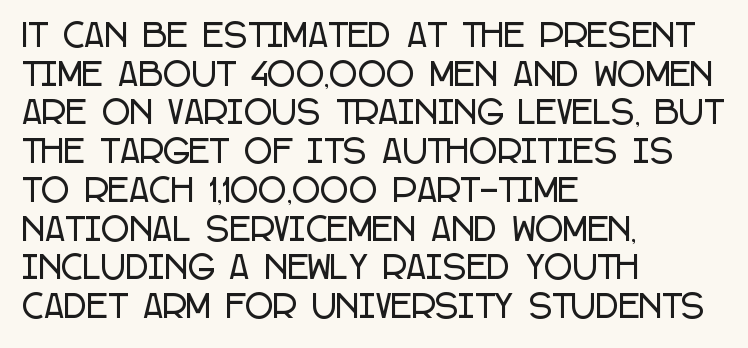
This is sans-serif lettering, the kind often seen on screens and signage. Normally led — the rows are evenly, conventionally spaced. Each letter keeps its own natural width here, so spacing adapts to shape. The rendering anchors every line to the left-hand side.
